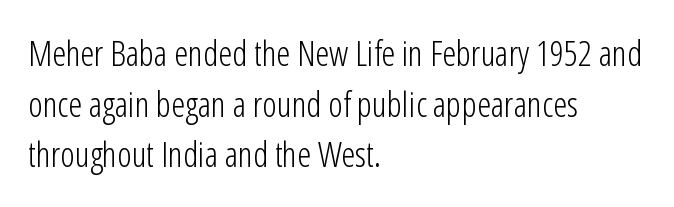
The image shows 35 px light, condensed sans-serif type, upright; set left-aligned, normal line spacing (1.45x), normal letter spacing, not underlined; low stroke contrast and a medium x-height.
